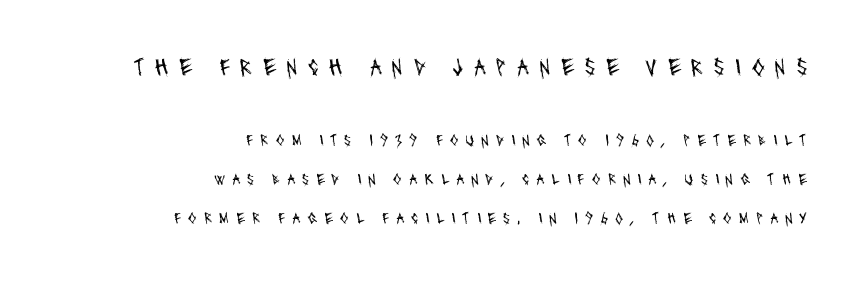
{"bold": "no", "underline": "no", "align": "right", "line_spacing": "loose", "line_spacing_ratio": 2.45, "letter_spacing": "wide", "letter_spacing_em": 0.43, "larger_block": "first", "size_ratio": 1.5, "glyph_px": 24}
